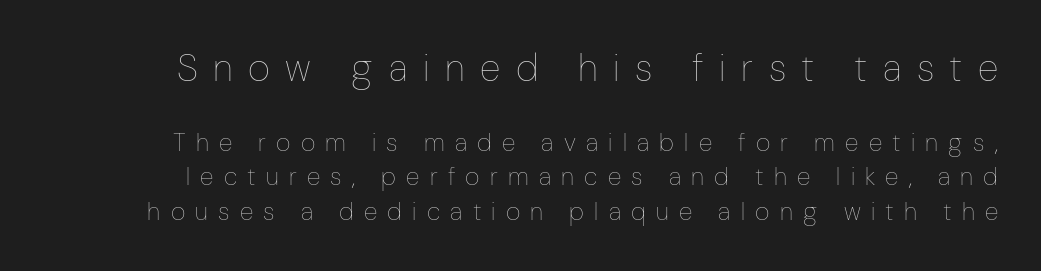
The image shows 38 px thin, condensed type, upright; set normal line spacing (1.38x), unusually wide letter spacing (+0.41 em), not underlined; the first (top) block is 1.52x larger; low stroke contrast and a medium x-height.
